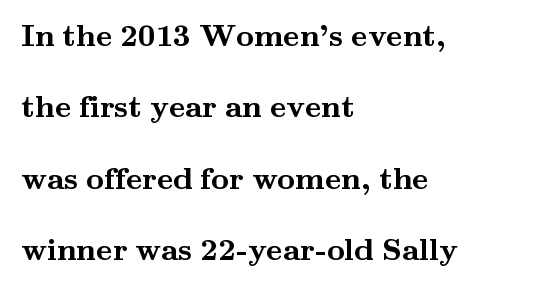
{"serif": "yes", "italic": "no", "bold": "yes", "weight": "semibold", "width": "wide", "stroke_contrast": "medium", "x_height": "small", "monospaced": "no", "underline": "no", "align": "left", "line_spacing": "loose", "line_spacing_ratio": 2.3, "letter_spacing": "normal", "letter_spacing_em": 0.0, "glyph_px": 31}
